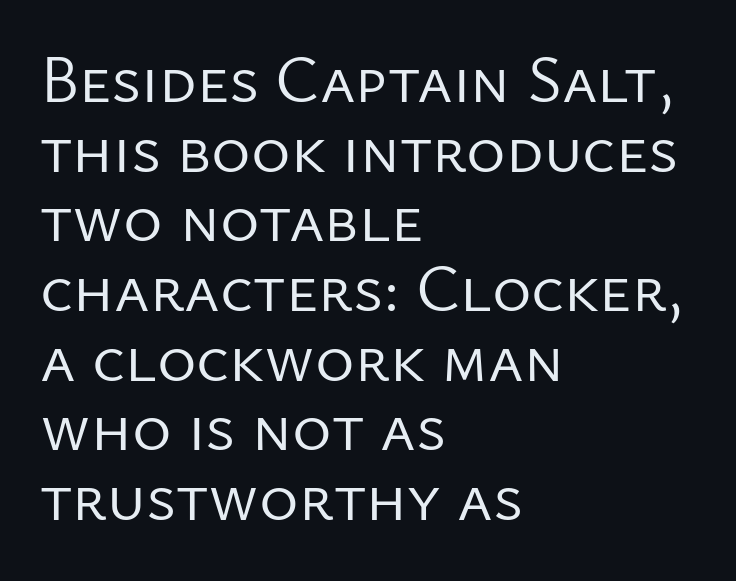
The image shows 67 px regular-weight sans-serif type, upright; set left-aligned, tight line spacing (1.04x), normal letter spacing, not underlined; low stroke contrast and a medium x-height.
